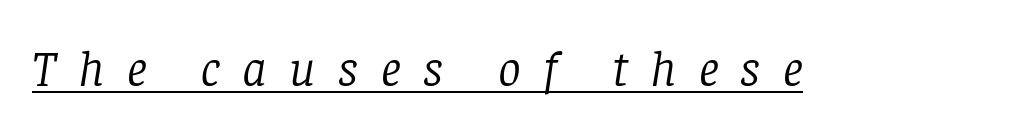
The image shows 51 px light serif type, italic (leaning right); set unusually wide letter spacing (+0.44 em), underlined; low stroke contrast and a large x-height.
